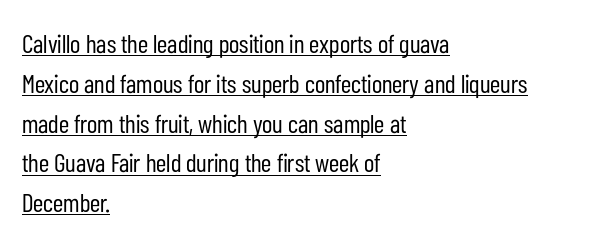
The rendering uses a moderate line-height, typical for paragraphs. The passage shown has conventional tracking throughout. The letters stand straight up with perfectly vertical stems. The rendering anchors every line to the left-hand side. Honestly, the underline is the first thing you notice here.
